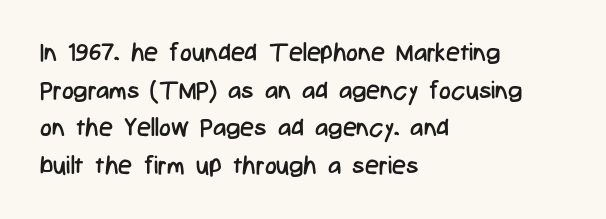
Q: Is the text bold? A: No.
Q: Is the text italic (slanted)? A: No, it is upright.
Q: Is the text underlined? A: No.
Q: How is the paragraph aligned? A: Left-aligned.
Q: Is the spacing between letters normal or unusually wide? A: Normal.
Q: Is the spacing between lines tight, normal or loose? A: Normal.
